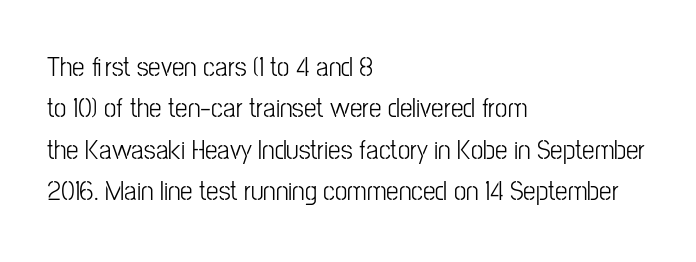
If you measured baseline to baseline, you'd find a middling distance. This is the regular roman posture of the typeface. The strip under each line holds only bare page. The rendering shows plain stroke endings on the letterforms — a sans-serif design. Here the designer chose a conventional face with non-uniform glyph widths. The passage shown has conventional tracking throughout.
